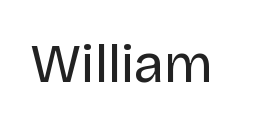
Observe the ordinary spacing: letters are neighbours, not strangers. Compared with a typical body face, this is equally light or lighter still. Posture: straight, roman, zero tilt. This sample has the flowing, uneven cadence of proportional lettering. A clean baseline with only descenders dipping below it.
